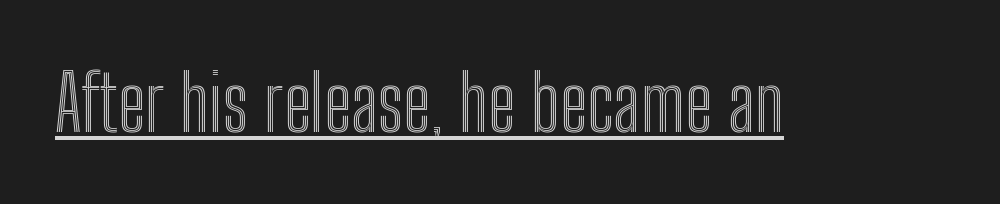
Q: Is the text italic (slanted)? A: No, it is upright.
Q: Is the text underlined? A: Yes.
Q: Is the spacing between letters normal or unusually wide? A: Normal.
Q: Width (condensed, normal, or wide)? A: Condensed.
Q: x-height? A: Medium.
Q: Monospaced? A: No.
